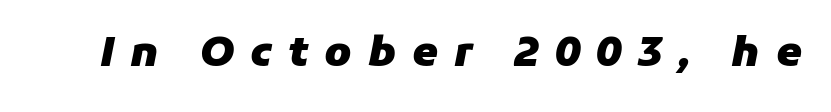
The image shows 41 px heavy type, italic (leaning right); set unusually wide letter spacing (+0.39 em), not underlined; low stroke contrast and a medium x-height.
